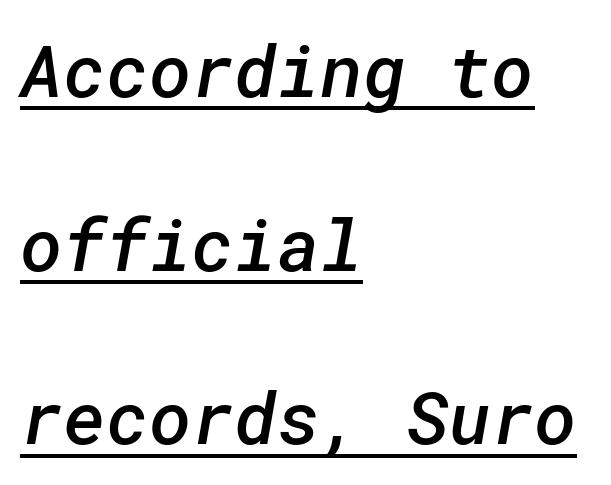
Q: Is the text bold? A: Semi-bold.
Q: Is the typeface a serif or a sans-serif typeface? A: Sans-serif.
Q: Is the text underlined? A: Yes.
Q: How is the paragraph aligned? A: Left-aligned.
Q: Is the spacing between letters normal or unusually wide? A: Normal.
Q: Is the spacing between lines tight, normal or loose? A: Loose.
Q: Width (condensed, normal, or wide)? A: Normal.
Q: Stroke contrast? A: Low.
Q: x-height? A: Medium.
